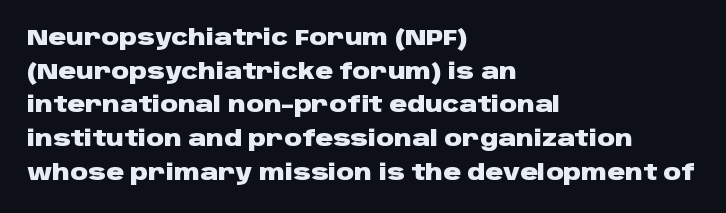
Q: Is the text bold? A: Yes.
Q: Is the text italic (slanted)? A: No, it is upright.
Q: Is the text underlined? A: No.
Q: How is the paragraph aligned? A: Left-aligned.
Q: Is the spacing between letters normal or unusually wide? A: Normal.
Q: Is the spacing between lines tight, normal or loose? A: Normal.
